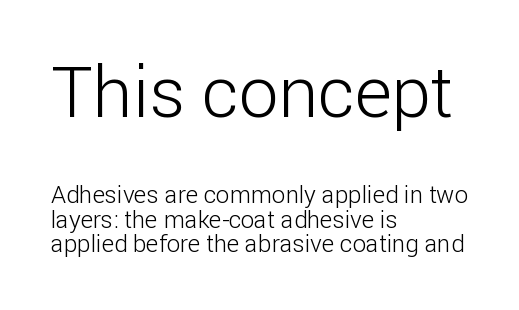
In CSS terms this would be text-align: left. Stem width sits at or under what a default text font uses. These lines keep a tight, regular rhythm from letter to letter. Is there much room between lines? No — they nearly touch.
